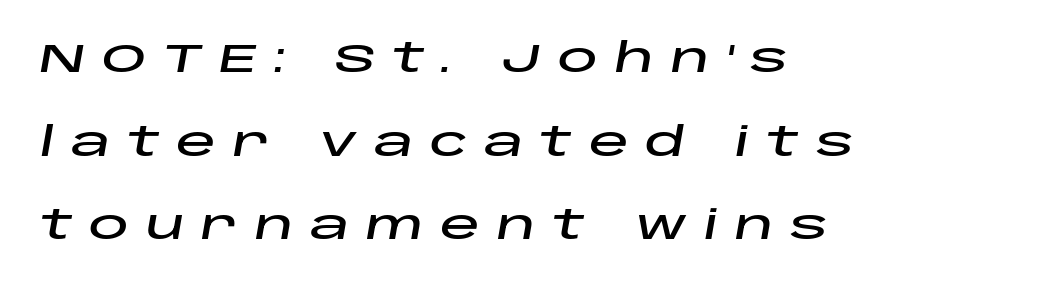
The image shows 40 px wide type, italic (leaning right); set left-aligned, loose line spacing (2.09x), unusually wide letter spacing (+0.41 em), not underlined; low stroke contrast and a large x-height.
